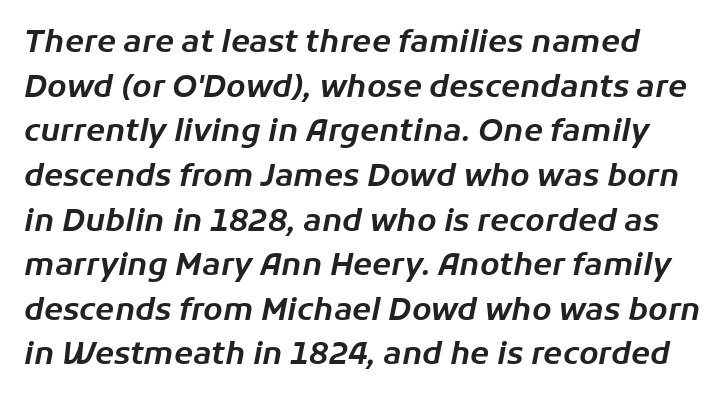
Character widths vary here, with narrow letters taking less room than wide ones. An italicized treatment has been applied to the whole sample. Characters follow at the spacing the type designer built in. The block of text has a typical density, with ordinary space between rows. A clean baseline with only descenders dipping below it.
